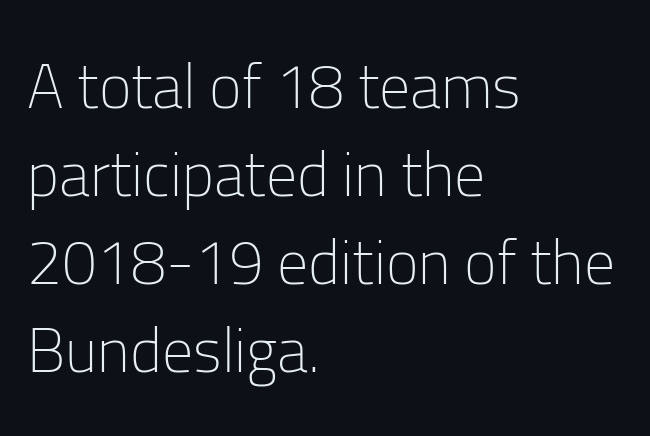
Q: Is the text bold? A: No.
Q: Is the text italic (slanted)? A: No, it is upright.
Q: Is the typeface a serif or a sans-serif typeface? A: Sans-serif.
Q: Is the text underlined? A: No.
Q: How is the paragraph aligned? A: Left-aligned.
Q: Is the spacing between letters normal or unusually wide? A: Normal.
Q: Is the spacing between lines tight, normal or loose? A: Normal.
Q: Width (condensed, normal, or wide)? A: Normal.
Q: Stroke contrast? A: Low.
Q: x-height? A: Medium.
Q: Monospaced? A: No.
